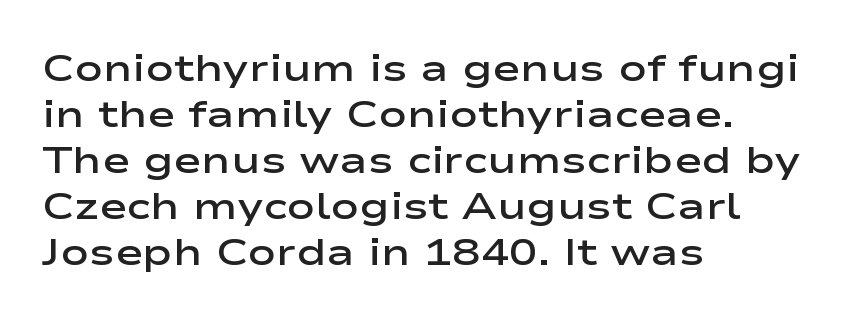
In terms of letterform style, serifs are entirely absent. Descender tails drop into unmarked territory. Firm but not heavy-handed strokes: this text is semibold. These lines keep a tight, regular rhythm from letter to letter.
